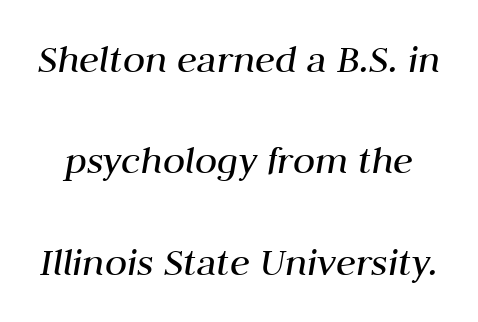
Q: Is the text bold? A: No.
Q: Is the text italic (slanted)? A: Yes, it leans right by about 10 degrees.
Q: Is the text underlined? A: No.
Q: Is the spacing between letters normal or unusually wide? A: Normal.
Q: Is the spacing between lines tight, normal or loose? A: Loose.
Q: Width (condensed, normal, or wide)? A: Normal.
Q: Stroke contrast? A: Medium.
Q: x-height? A: Medium.
Q: Monospaced? A: No.
